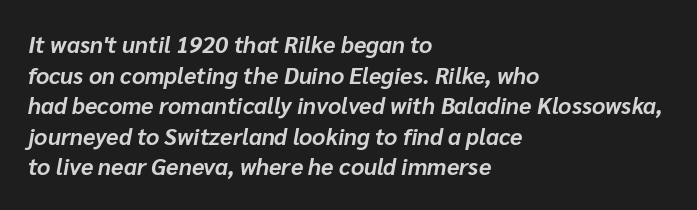
The image shows 23 px bold type, italic (leaning right); set left-aligned, normal line spacing (1.33x), normal letter spacing, not underlined.
